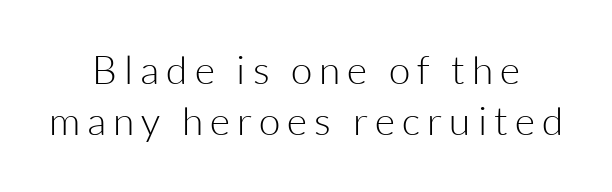
Bold? No — there's no thickening of the strokes. The letters advance in unequal steps, a hallmark of proportional type. Type without underlining. I'd call this a sans setting — the letters go barefoot.
